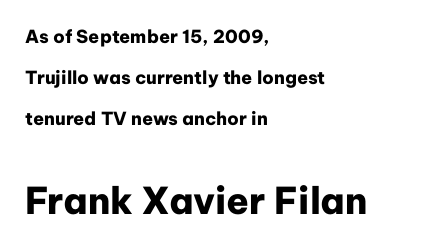
The typesetting leans heavy: a genuine bold. Tracking value appears to be zero — textbook default spacing. The lettering holds an erect, upright posture throughout. Summary of vertical rhythm: relaxed, with wide interline spacing.
